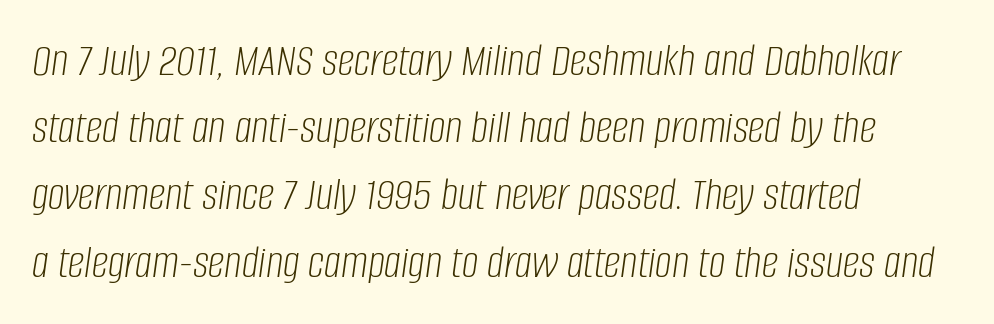
Looks like regular typesetting: each glyph gets only the width it needs. Is the type slanted? Yes — the strokes lean at a clear angle. Unmarked baselines from the first word to the last. This sample is left-justified, so line endings fall wherever the words run out.
